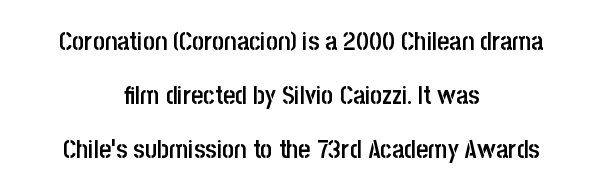
{"italic": "no", "bold": "semi", "underline": "no", "align": "center", "line_spacing": "loose", "line_spacing_ratio": 2.07, "letter_spacing": "normal", "letter_spacing_em": 0.0, "glyph_px": 26}
